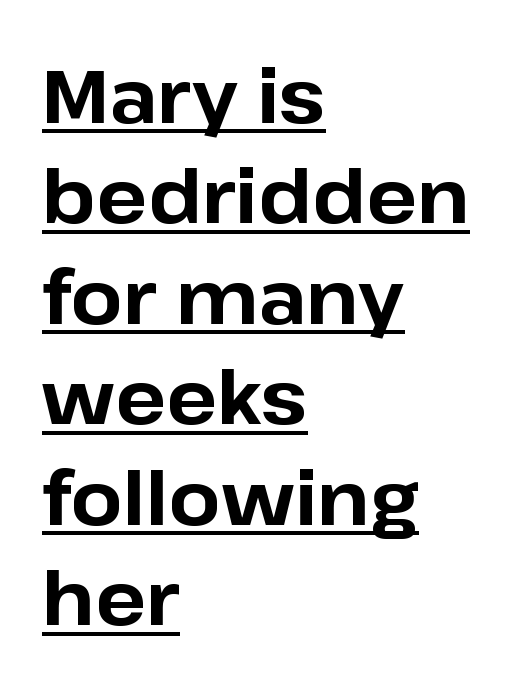
Q: Is the text bold? A: Yes.
Q: Is the text italic (slanted)? A: No, it is upright.
Q: Is the typeface a serif or a sans-serif typeface? A: Sans-serif.
Q: Is the text underlined? A: Yes.
Q: How is the paragraph aligned? A: Left-aligned.
Q: Is the spacing between letters normal or unusually wide? A: Normal.
Q: Is the spacing between lines tight, normal or loose? A: Normal.
Q: Width (condensed, normal, or wide)? A: Normal.
Q: Stroke contrast? A: Low.
Q: x-height? A: Medium.
Q: Monospaced? A: No.
